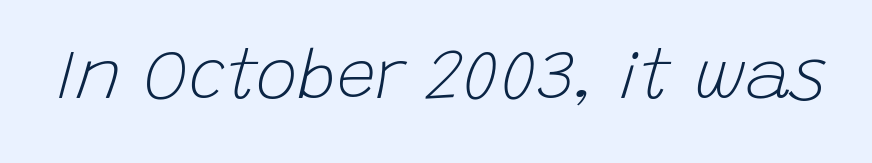
{"italic": "yes", "lean": "right", "slant_degrees": 15, "bold": "no", "weight": "light", "width": "normal", "stroke_contrast": "low", "x_height": "large", "monospaced": "no", "underline": "no", "letter_spacing": "normal", "letter_spacing_em": 0.0, "glyph_px": 70}
